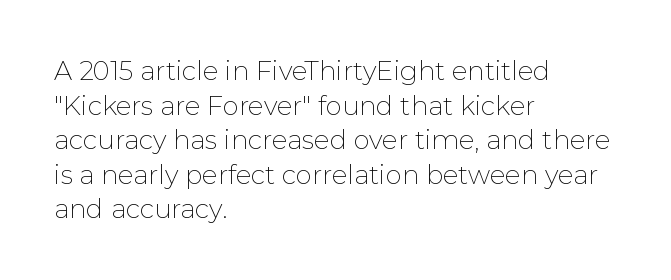
No chunkiness to these letters — they're not bold. A classic flush-left, rag-right setting is used for this passage. One glance says typical: line gaps are just what's usual. The letters sit at their default tracking, neither squeezed nor spread.
